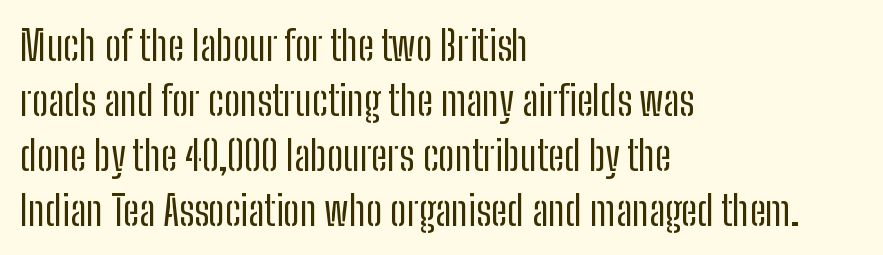
Stroke thickness stays within the range of a standard reading face or lighter. The glyphs in this specimen are sans serif. There is no visible air inserted between adjacent glyphs. A bare baseline throughout the passage.
